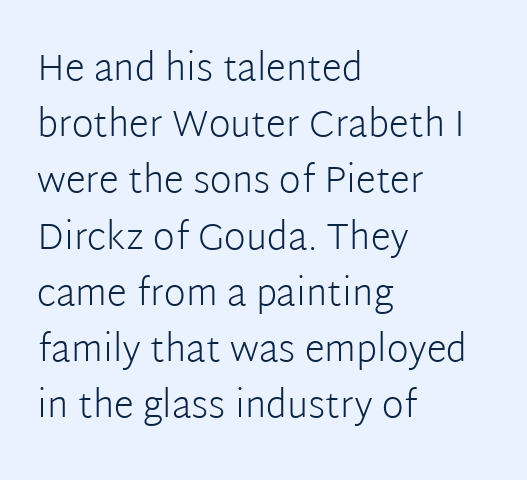
Q: Is the text bold? A: No.
Q: Is the text italic (slanted)? A: No, it is upright.
Q: Is the typeface a serif or a sans-serif typeface? A: Sans-serif.
Q: Is the text underlined? A: No.
Q: How is the paragraph aligned? A: Left-aligned.
Q: Is the spacing between letters normal or unusually wide? A: Normal.
Q: Is the spacing between lines tight, normal or loose? A: Normal.
Q: Width (condensed, normal, or wide)? A: Normal.
Q: Stroke contrast? A: Low.
Q: x-height? A: Medium.
Q: Monospaced? A: No.
